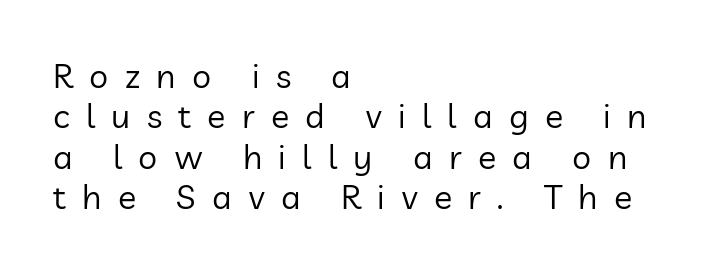
The image shows 34 px regular-weight sans-serif type, upright; set left-aligned, line spacing 1.19x, unusually wide letter spacing (+0.48 em), not underlined; low stroke contrast and a medium x-height.
